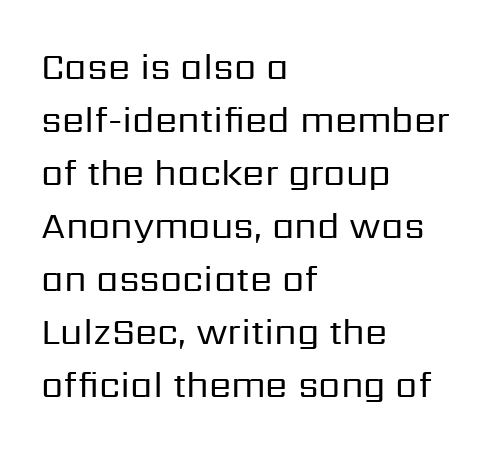
{"serif": "no", "italic": "no", "bold": "no", "weight": "regular", "width": "normal", "stroke_contrast": "low", "x_height": "medium", "monospaced": "no", "underline": "no", "align": "left", "line_spacing": "normal", "line_spacing_ratio": 1.47, "letter_spacing": "normal", "letter_spacing_em": 0.0, "glyph_px": 36}
